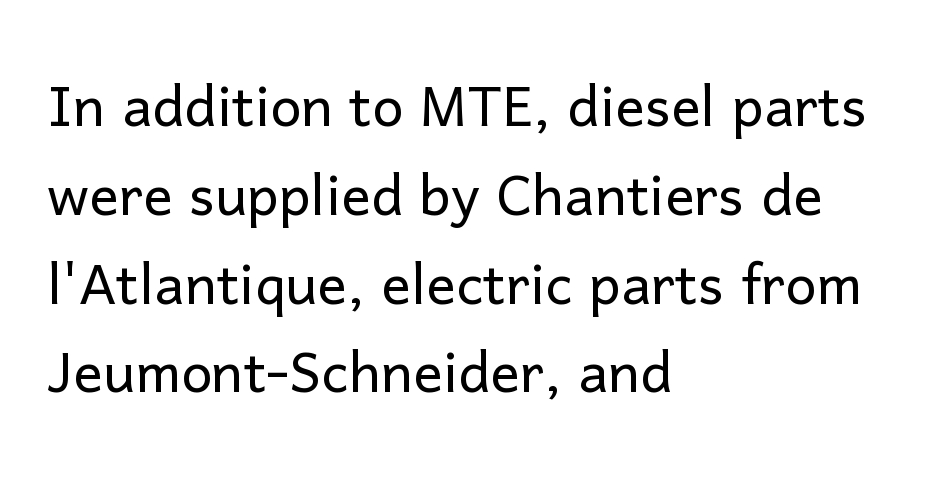
Q: Is the text bold? A: No.
Q: Is the text italic (slanted)? A: No, it is upright.
Q: Is the typeface a serif or a sans-serif typeface? A: Sans-serif.
Q: Is the text underlined? A: No.
Q: How is the paragraph aligned? A: Left-aligned.
Q: Is the spacing between letters normal or unusually wide? A: Normal.
Q: Width (condensed, normal, or wide)? A: Normal.
Q: Stroke contrast? A: Low.
Q: x-height? A: Medium.
Q: Monospaced? A: No.
